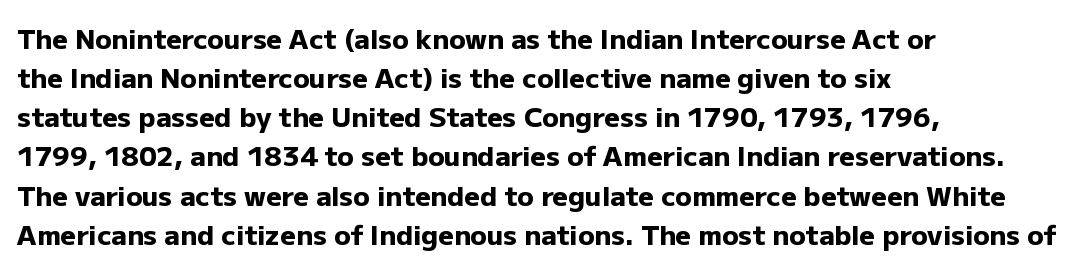
The typography opts for an upright posture over an oblique one. The face used here has the dense, thick strokes of a bold. Words float on clear page, feet unadorned. The typesetter chose a ragged-right arrangement here.
